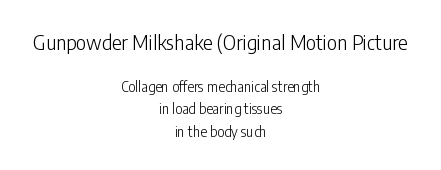
Q: Is the text bold? A: No.
Q: Is the text italic (slanted)? A: No, it is upright.
Q: Is the text underlined? A: No.
Q: How is the paragraph aligned? A: Centered.
Q: Is the spacing between letters normal or unusually wide? A: Normal.
Q: Is the spacing between lines tight, normal or loose? A: Normal.
Q: Which block of text is set in a larger size, the first (top) or the second (bottom)? A: The first (top) one.
